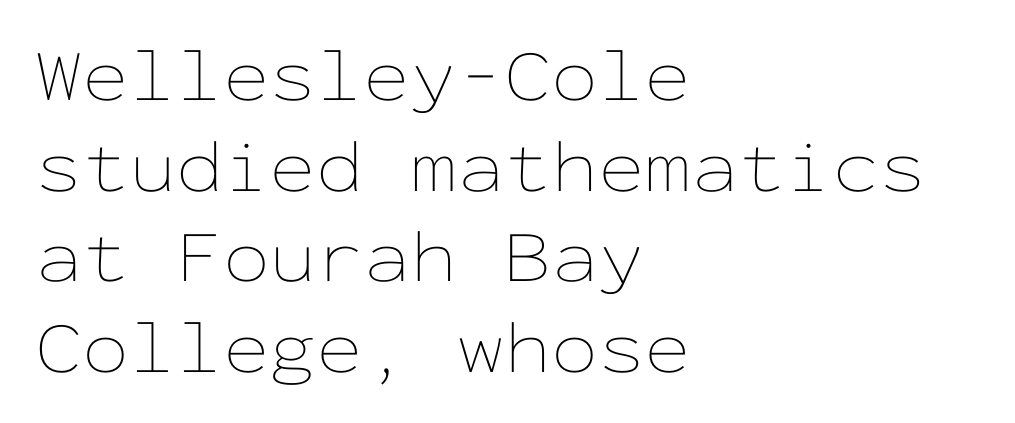
These lines are rendered in a fixed-pitch font. Quick note: underline off. Bold? No — there's no thickening of the strokes. Is the letter spacing exaggerated? No — it looks like the ordinary default. Posture: straight, roman, zero tilt.
